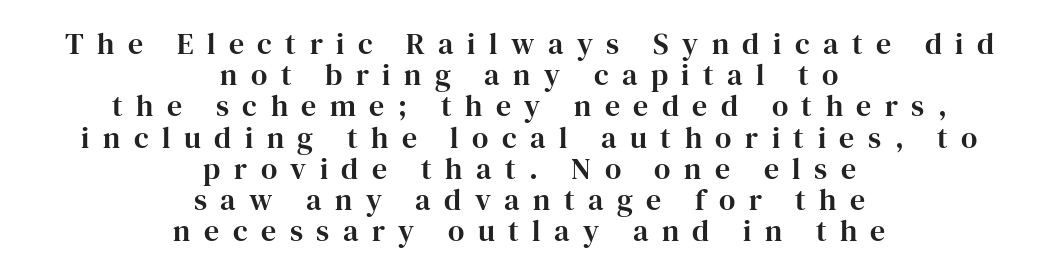
The image shows 30 px serif type, upright; set centered, tight line spacing (1.04x), unusually wide letter spacing (+0.45 em), not underlined; high stroke contrast and a medium x-height.
